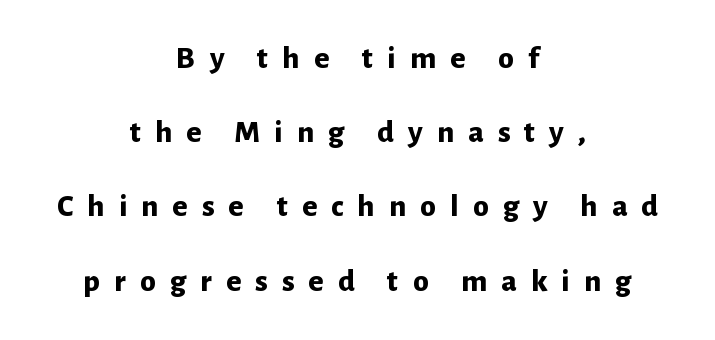
{"serif": "no", "italic": "no", "bold": "yes", "weight": "bold", "width": "normal", "stroke_contrast": "low", "x_height": "medium", "monospaced": "no", "underline": "no", "align": "center", "line_spacing": "loose", "line_spacing_ratio": 2.32, "letter_spacing": "wide", "letter_spacing_em": 0.44, "glyph_px": 32}
